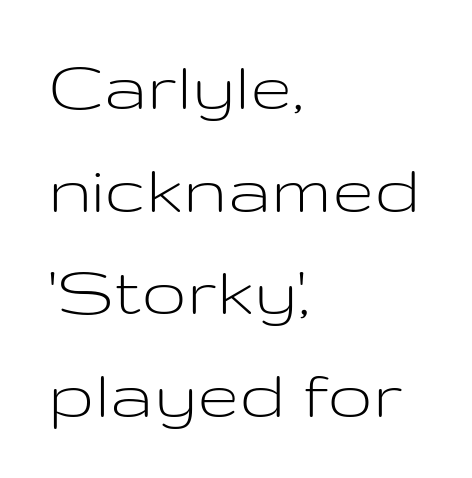
{"serif": "no", "italic": "no", "bold": "no", "weight": "light", "width": "wide", "stroke_contrast": "low", "x_height": "medium", "monospaced": "no", "underline": "no", "align": "left", "line_spacing": "normal", "line_spacing_ratio": 1.35, "letter_spacing": "normal", "letter_spacing_em": 0.0, "glyph_px": 76}
